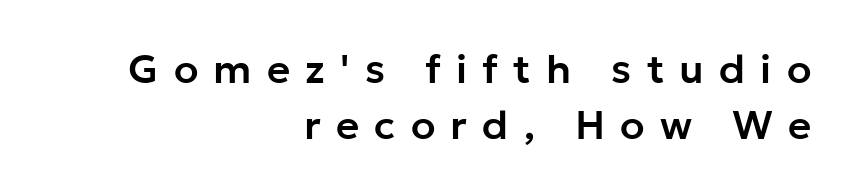
The image shows 40 px sans-serif type, upright; set right-aligned, normal line spacing (1.4x), unusually wide letter spacing (+0.38 em), not underlined; low stroke contrast and a medium x-height.
